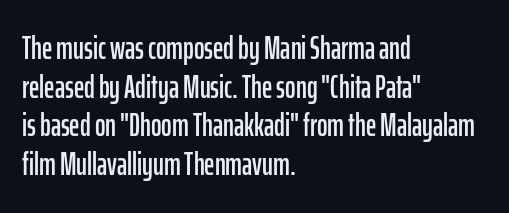
The typesetter chose a ragged-right arrangement here. This rendering leaves character spacing at its baseline value. Check under the words: just untouched page. The face used here is a sans, in the tradition of grotesques and geometrics. The letters advance in unequal steps, a hallmark of proportional type. Is there any slant? The stems are plumb.
